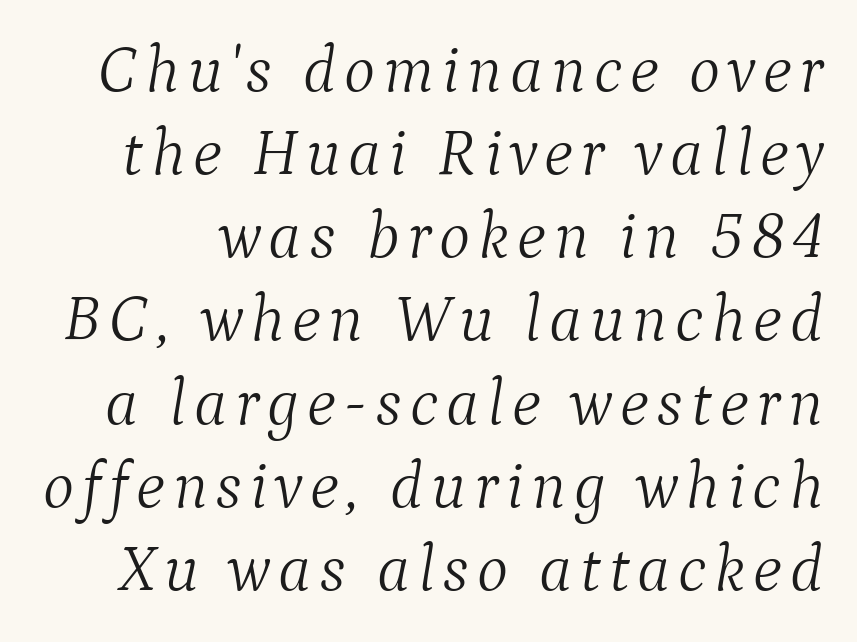
{"serif": "yes", "italic": "yes", "lean": "right", "slant_degrees": 9, "bold": "no", "weight": "light", "width": "normal", "stroke_contrast": "medium", "x_height": "medium", "monospaced": "no", "underline": "no", "line_spacing": "normal", "line_spacing_ratio": 1.26, "glyph_px": 66}
